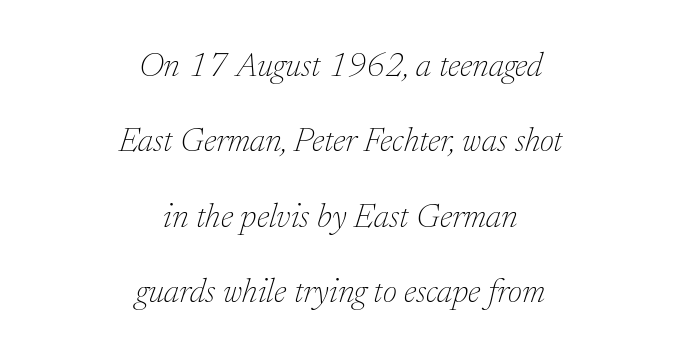
The image shows 34 px thin serif type, italic (leaning right); set centered, loose line spacing (2.22x), normal letter spacing, not underlined; low stroke contrast and a medium x-height.
